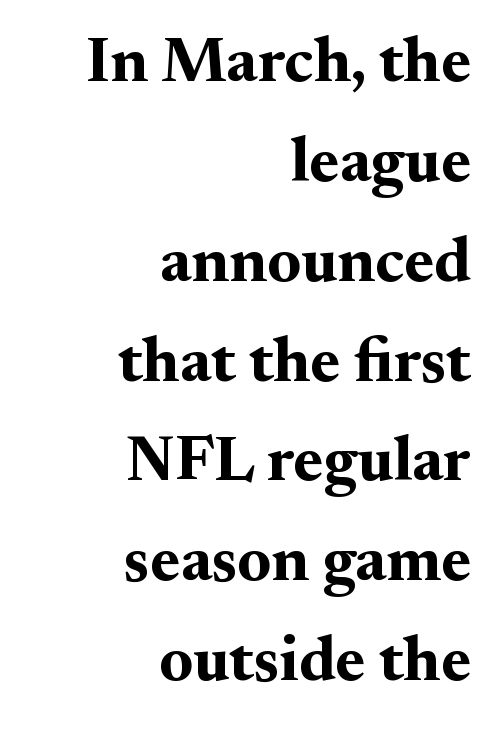
The image shows 64 px bold serif type, upright; set right-aligned, normal line spacing (1.56x), normal letter spacing, not underlined; medium stroke contrast and a small x-height.
